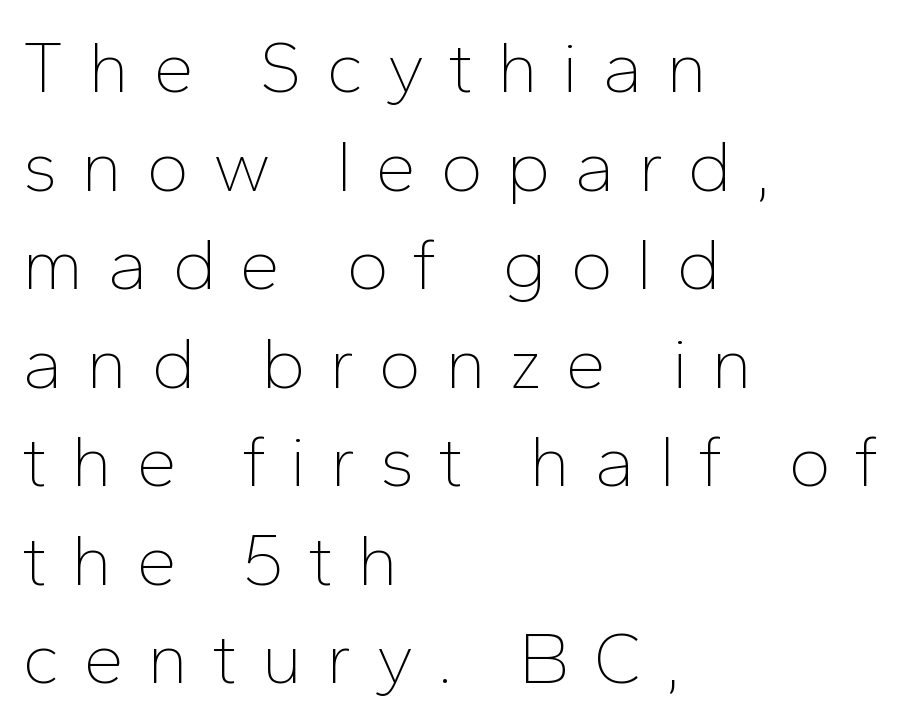
The image shows 73 px thin sans-serif type, upright; set left-aligned, normal line spacing (1.35x), unusually wide letter spacing (+0.32 em), not underlined; low stroke contrast and a medium x-height.
